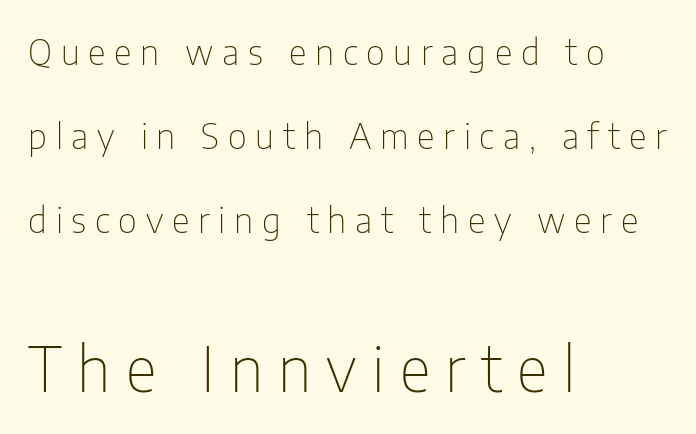
The image shows 61 px thin, condensed sans-serif type, upright; set left-aligned, loose line spacing (2.4x), unusually wide letter spacing (+0.25 em), not underlined; the second (bottom) block is 1.74x larger; low stroke contrast and a medium x-height.
